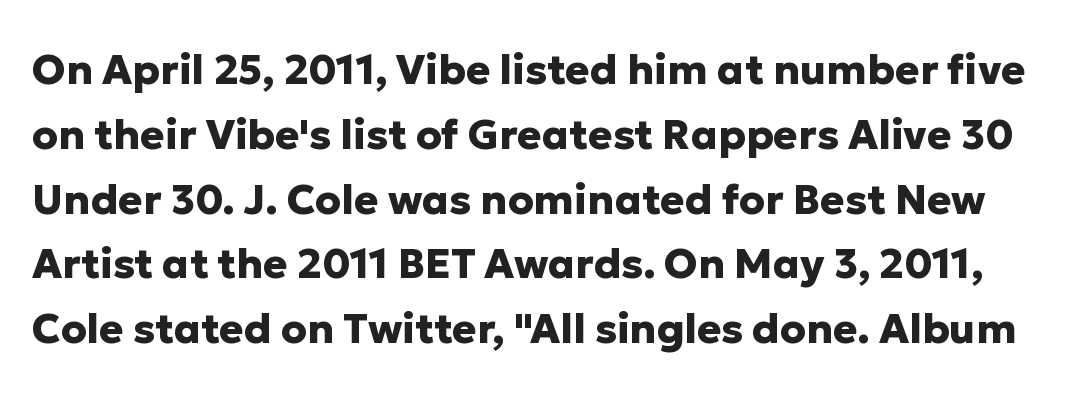
The rendering shows plain stroke endings on the letterforms — a sans-serif design. The space between consecutive lines is moderate. The specimen omits any rule beneath the text block's lines. These lines carry a lot of weight — the face is fully bold. Proportional: the letters do not fall into vertical columns.
